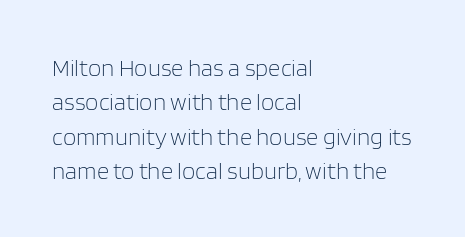
The image shows 24 px text type, upright; set left-aligned, normal line spacing (1.43x), normal letter spacing, not underlined.
